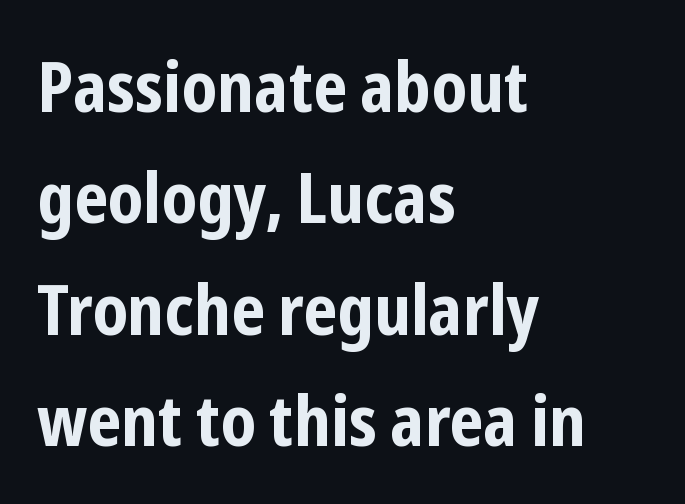
The image shows 70 px bold, condensed sans-serif type, upright; set left-aligned, normal line spacing (1.59x), normal letter spacing, not underlined; low stroke contrast and a medium x-height.
